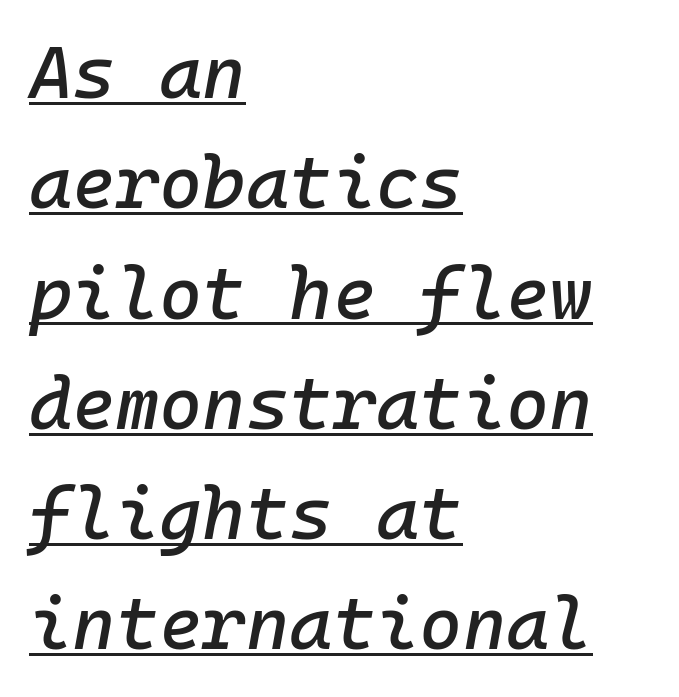
The rendering keeps characters at their native spacing. Fixed-width glyphs throughout — classic coding-font behaviour. Descenders here cross a horizontal rule under the line. An italicized treatment has been applied to the whole sample. Summary of vertical rhythm: regular, with standard interline spacing.
